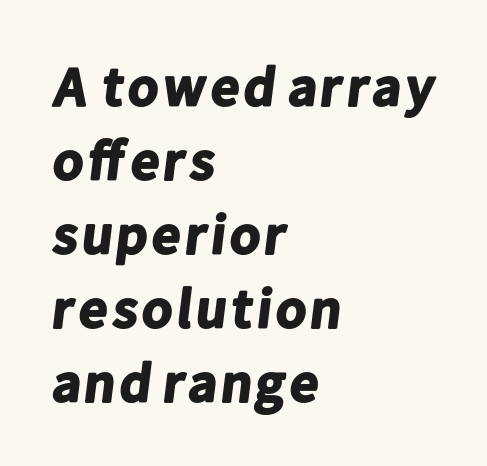
The image shows 56 px bold sans-serif type; set left-aligned, normal line spacing (1.32x), normal letter spacing, not underlined; low stroke contrast and a medium x-height.
